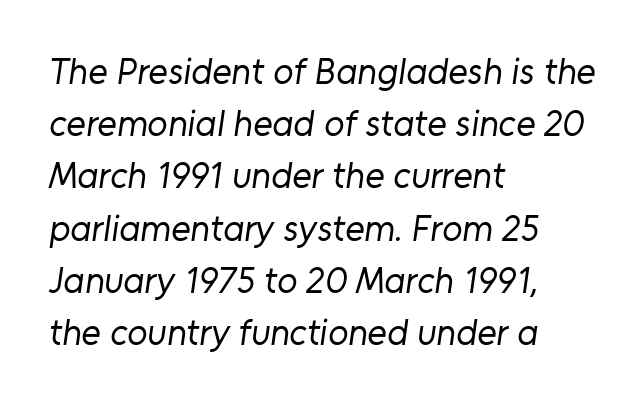
Q: Is the text bold? A: No.
Q: Is the typeface a serif or a sans-serif typeface? A: Sans-serif.
Q: Is the text underlined? A: No.
Q: How is the paragraph aligned? A: Left-aligned.
Q: Is the spacing between letters normal or unusually wide? A: Normal.
Q: Is the spacing between lines tight, normal or loose? A: Normal.
Q: Width (condensed, normal, or wide)? A: Normal.
Q: Stroke contrast? A: Low.
Q: x-height? A: Medium.
Q: Monospaced? A: No.
